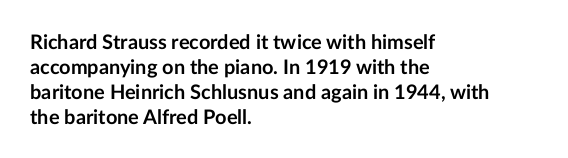
{"italic": "no", "bold": "yes", "underline": "no", "align": "left", "line_spacing": "normal", "line_spacing_ratio": 1.25, "letter_spacing": "normal", "letter_spacing_em": 0.0, "glyph_px": 20}
